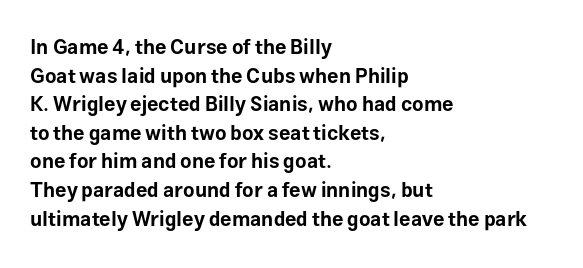
Q: Is the text bold? A: Yes.
Q: Is the text italic (slanted)? A: No, it is upright.
Q: Is the text underlined? A: No.
Q: How is the paragraph aligned? A: Left-aligned.
Q: Is the spacing between letters normal or unusually wide? A: Normal.
Q: Is the spacing between lines tight, normal or loose? A: Normal.
